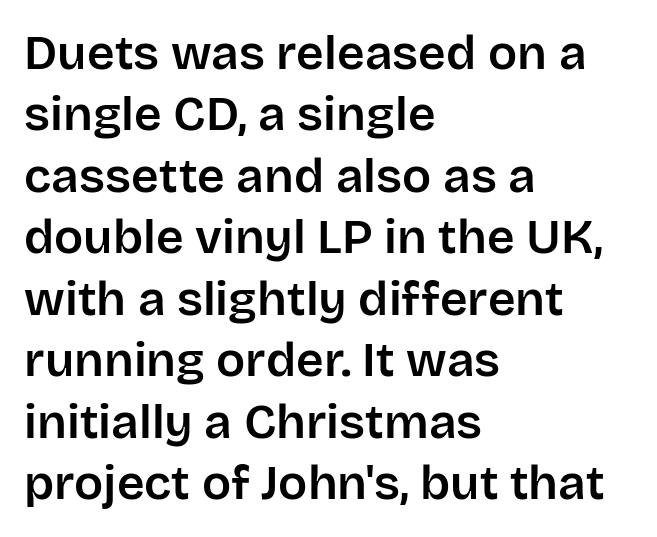
The image shows 48 px sans-serif type, upright; set left-aligned, normal line spacing (1.28x), normal letter spacing, not underlined; low stroke contrast and a large x-height.
